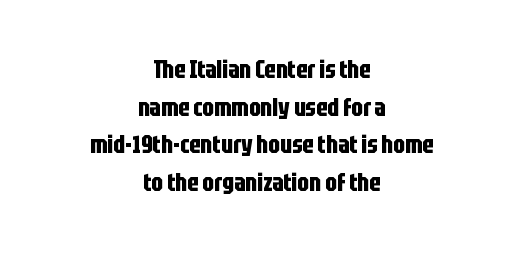
{"italic": "no", "bold": "yes", "underline": "no", "align": "center", "line_spacing": "normal", "line_spacing_ratio": 1.51, "letter_spacing": "normal", "letter_spacing_em": 0.0, "glyph_px": 25}
